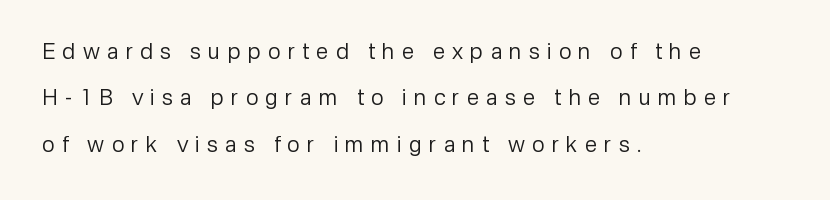
The image shows 22 px text type, upright; set left-aligned, loose line spacing (2.11x), unusually wide letter spacing (+0.33 em), not underlined.
